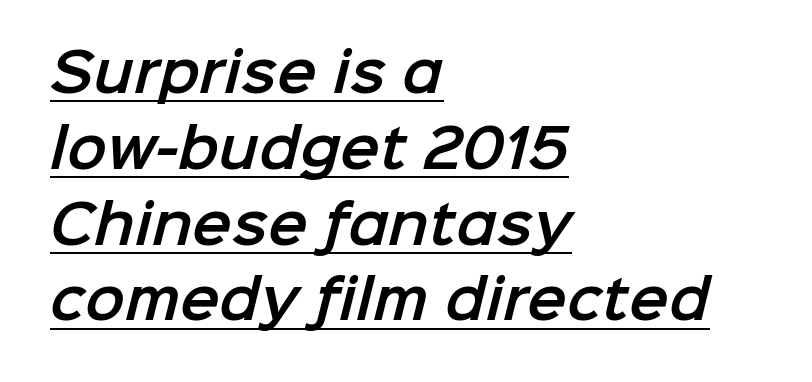
{"serif": "no", "width": "normal", "stroke_contrast": "low", "x_height": "medium", "monospaced": "no", "underline": "yes", "align": "left", "line_spacing": "normal", "line_spacing_ratio": 1.43, "letter_spacing": "normal", "letter_spacing_em": 0.0, "glyph_px": 53}
